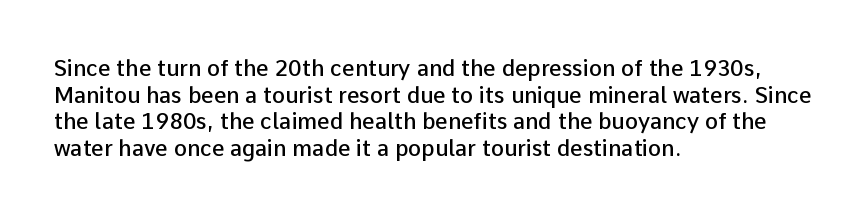
The image shows 22 px text type, upright; set left-aligned, line spacing 1.21x, normal letter spacing, not underlined.
